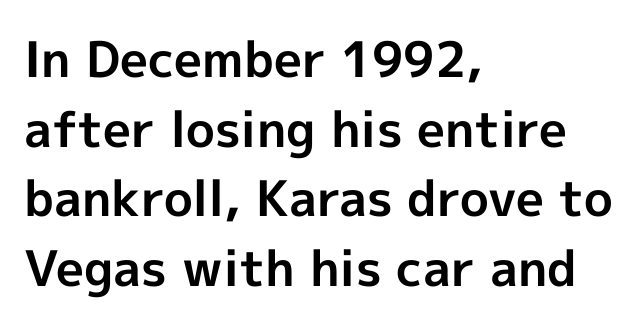
The image shows 49 px bold sans-serif type, upright; set left-aligned, normal line spacing (1.42x), normal letter spacing, not underlined; a medium x-height.
